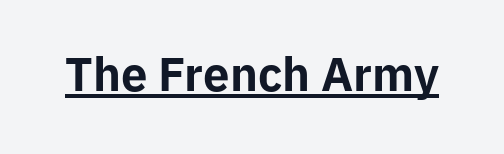
Q: Is the text bold? A: Yes.
Q: Is the text italic (slanted)? A: No, it is upright.
Q: Is the typeface a serif or a sans-serif typeface? A: Sans-serif.
Q: Is the text underlined? A: Yes.
Q: Is the spacing between letters normal or unusually wide? A: Normal.
Q: Width (condensed, normal, or wide)? A: Normal.
Q: Stroke contrast? A: Low.
Q: x-height? A: Medium.
Q: Monospaced? A: No.
